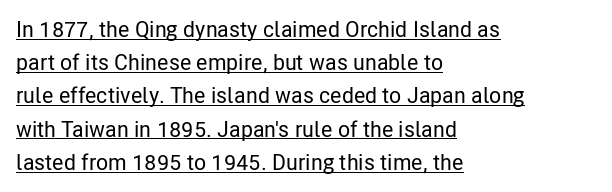
{"italic": "no", "underline": "yes", "align": "left", "line_spacing": "normal", "line_spacing_ratio": 1.51, "letter_spacing": "normal", "letter_spacing_em": 0.0, "glyph_px": 22}
